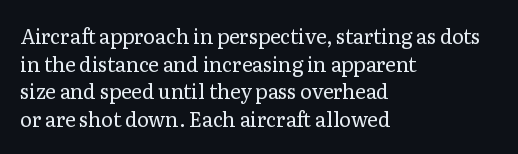
{"italic": "no", "bold": "no", "underline": "no", "align": "left", "line_spacing": "normal", "line_spacing_ratio": 1.38, "letter_spacing": "normal", "letter_spacing_em": 0.0, "glyph_px": 20}
